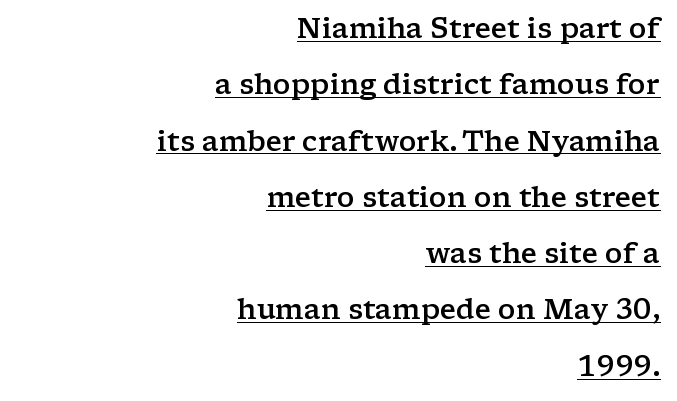
This rendering leaves character spacing at its baseline value. Posture: straight, roman, zero tilt. A somewhat darkened texture: the type is semibold rather than bold. Where is the straight margin? On the right.
